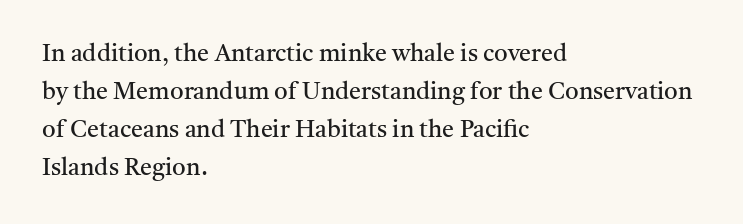
Is there much room between lines? A standard amount, neither cramped nor airy. A roman cut, with each character standing at attention. How are the letters spaced? Ordinarily, with no added tracking. This rendering features lettering with no underline. The paragraph shown leans on its left margin. The weight tops out at a normal text grade.
